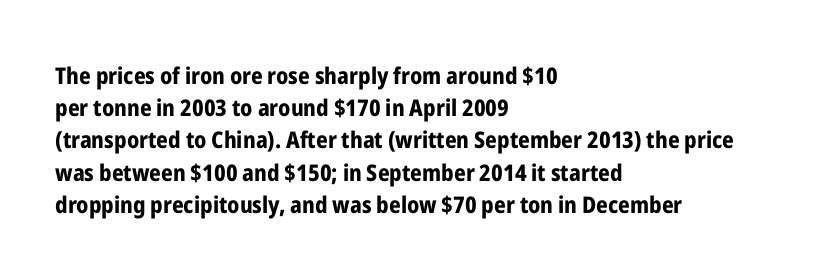
Q: Is the text bold? A: Yes.
Q: Is the text italic (slanted)? A: No, it is upright.
Q: Is the text underlined? A: No.
Q: How is the paragraph aligned? A: Left-aligned.
Q: Is the spacing between letters normal or unusually wide? A: Normal.
Q: Is the spacing between lines tight, normal or loose? A: Normal.
